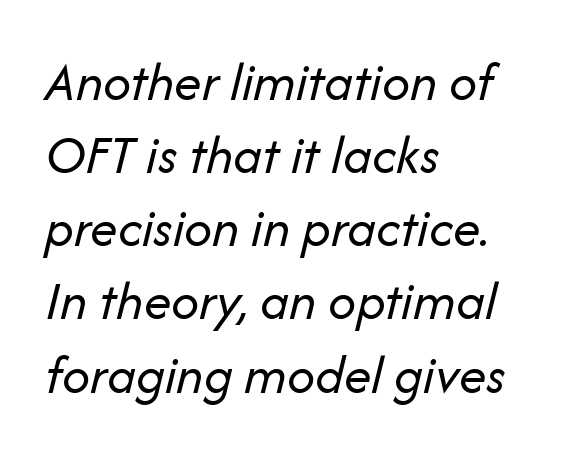
The image shows 55 px regular-weight type, italic (leaning right); set left-aligned, normal line spacing (1.33x), normal letter spacing, not underlined; low stroke contrast and a medium x-height.
